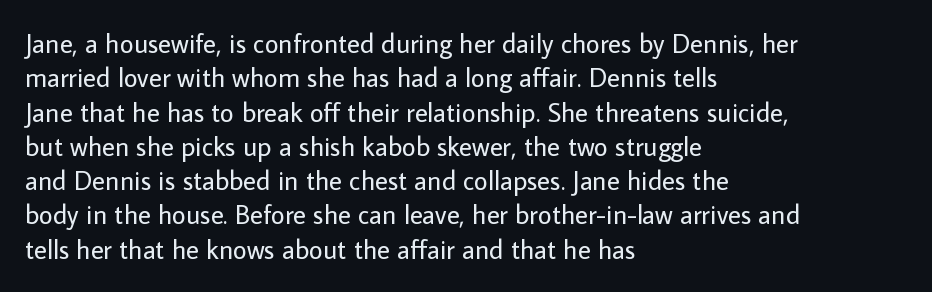
The letterforms sit at book weight or below. Honestly, the letter spacing is just normal — you wouldn't notice it. The type sits square on the baseline with zero lean. Unmarked baselines from the first word to the last. The text block is weighted toward the left margin, trailing off unevenly rightward. The designer left line spacing at the default.
